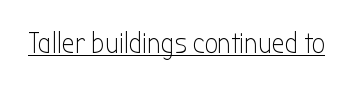
{"serif": "no", "italic": "no", "bold": "no", "weight": "light", "width": "condensed", "stroke_contrast": "low", "x_height": "medium", "monospaced": "no", "underline": "yes", "letter_spacing": "normal", "letter_spacing_em": 0.0, "glyph_px": 29}
